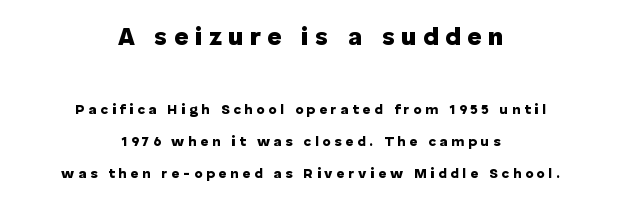
The letters in the upper block stand taller than those in the block below. When letters stand straight like this, we call the style roman or upright. The whitespace from short lines is split evenly between both sides. Any mark beneath the type? The region is blank. How are the letters spaced? Widely, with obvious added tracking.
